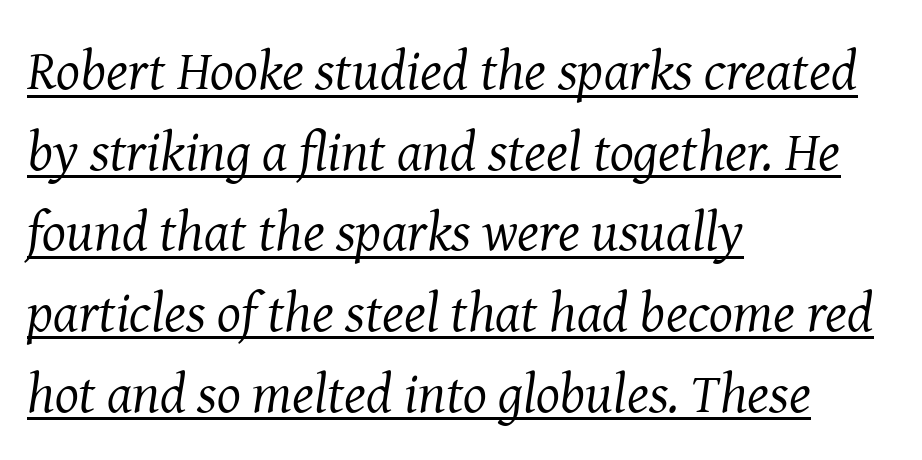
Q: Is the text bold? A: No.
Q: Is the text italic (slanted)? A: Yes, it leans right by about 8 degrees.
Q: Is the typeface a serif or a sans-serif typeface? A: Serif.
Q: Is the text underlined? A: Yes.
Q: How is the paragraph aligned? A: Left-aligned.
Q: Is the spacing between letters normal or unusually wide? A: Normal.
Q: Is the spacing between lines tight, normal or loose? A: Normal.
Q: Width (condensed, normal, or wide)? A: Normal.
Q: Stroke contrast? A: Medium.
Q: x-height? A: Medium.
Q: Monospaced? A: No.
